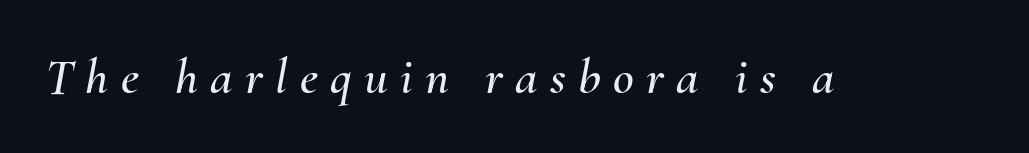
{"italic": "yes", "lean": "right", "slant_degrees": 10, "width": "normal", "stroke_contrast": "medium", "x_height": "small", "monospaced": "no", "underline": "no", "letter_spacing": "wide", "letter_spacing_em": 0.24, "glyph_px": 51}
